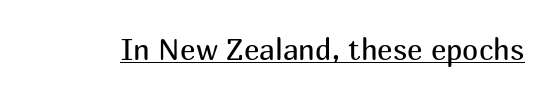
The image shows 29 px regular-weight sans-serif type, upright; set normal letter spacing, underlined; medium stroke contrast and a medium x-height.
